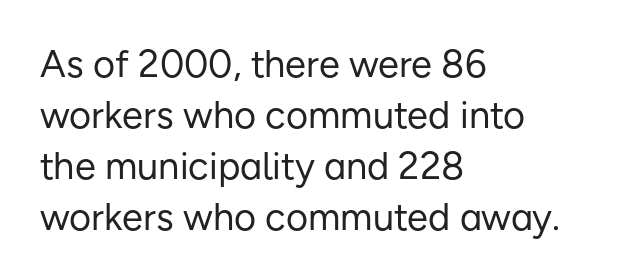
{"serif": "no", "italic": "no", "bold": "no", "weight": "regular", "width": "normal", "stroke_contrast": "low", "x_height": "medium", "monospaced": "no", "underline": "no", "align": "left", "line_spacing": "normal", "line_spacing_ratio": 1.34, "letter_spacing": "normal", "letter_spacing_em": 0.0, "glyph_px": 38}
